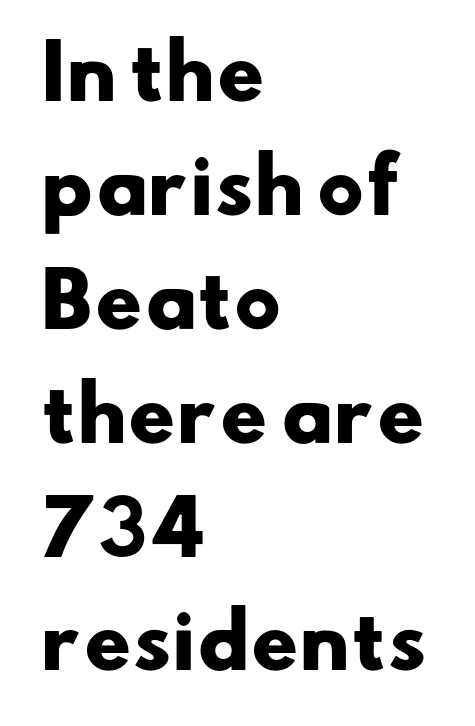
The image shows 73 px heavy, wide sans-serif type; set left-aligned, normal line spacing (1.56x), normal letter spacing, not underlined; low stroke contrast and a small x-height.
